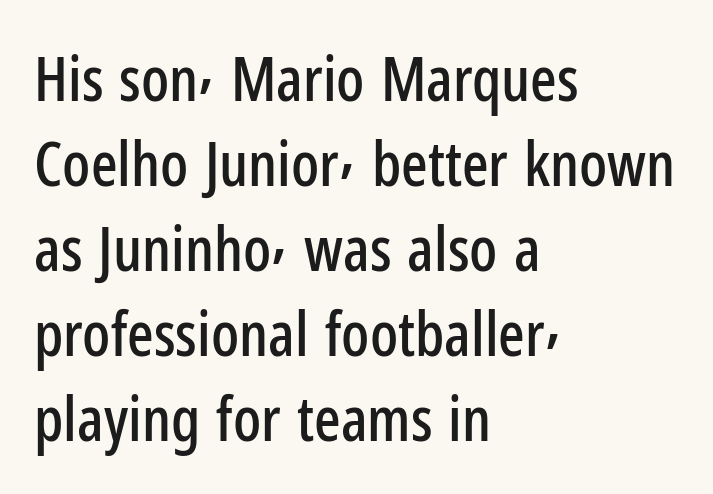
Q: Is the text italic (slanted)? A: No, it is upright.
Q: Is the typeface a serif or a sans-serif typeface? A: Sans-serif.
Q: Is the text underlined? A: No.
Q: How is the paragraph aligned? A: Left-aligned.
Q: Is the spacing between letters normal or unusually wide? A: Normal.
Q: Is the spacing between lines tight, normal or loose? A: Normal.
Q: Width (condensed, normal, or wide)? A: Condensed.
Q: Stroke contrast? A: Low.
Q: x-height? A: Medium.
Q: Monospaced? A: No.
